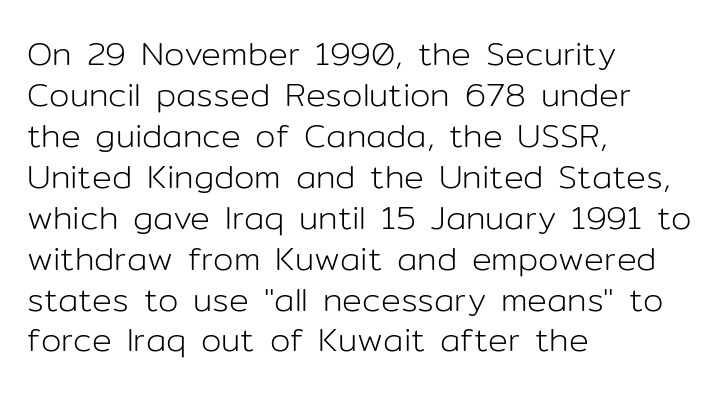
The image shows 33 px light sans-serif type, upright; set left-aligned, line spacing 1.24x, normal letter spacing, not underlined; low stroke contrast and a medium x-height.
